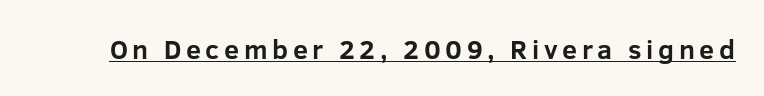
The image shows 27 px bold type, upright; set underlined.
